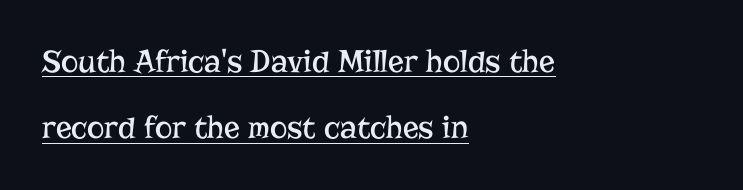
Q: Is the text bold? A: No.
Q: Is the text italic (slanted)? A: No, it is upright.
Q: Is the typeface a serif or a sans-serif typeface? A: Serif.
Q: Is the text underlined? A: Yes.
Q: How is the paragraph aligned? A: Left-aligned.
Q: Is the spacing between letters normal or unusually wide? A: Normal.
Q: Is the spacing between lines tight, normal or loose? A: Loose.
Q: Width (condensed, normal, or wide)? A: Normal.
Q: Stroke contrast? A: Low.
Q: x-height? A: Medium.
Q: Monospaced? A: No.
